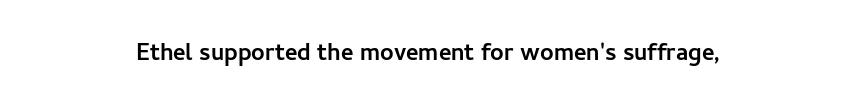
The rendering positions every line midway between the sides. The words here are not underlined. The face used here is rendered with its standard letterfit. Look at the stroke-to-counter ratio: heavy, a bold. Tall strokes in this sample are plumb rather than angled.
